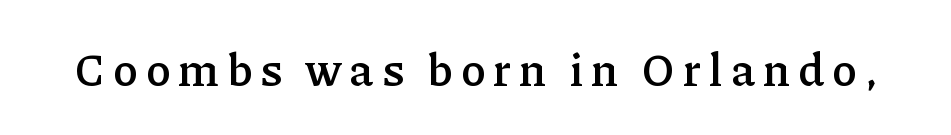
Letterform terminals end in serifs throughout the passage. Caption: semibold face, moderately heavy strokes. Do the characters align in a grid? No, the font is proportional. Every character sits straight up, as roman type does.
